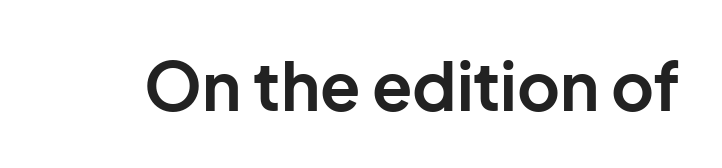
A clean baseline with only descenders dipping below it. Heft: maximum for text — a bold. What kind of face is this? One without serifs — a sans. These lines are rendered in a variable-pitch font. Designer's note — italics off, roman on.
